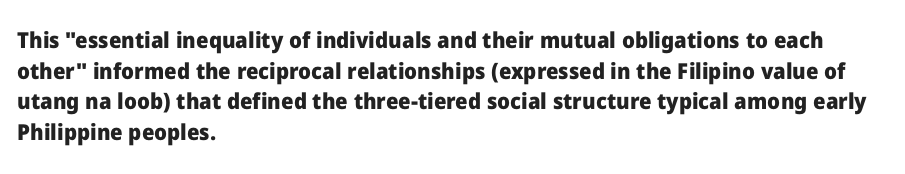
Q: Is the text bold? A: Yes.
Q: Is the text italic (slanted)? A: No, it is upright.
Q: Is the text underlined? A: No.
Q: How is the paragraph aligned? A: Left-aligned.
Q: Is the spacing between letters normal or unusually wide? A: Normal.
Q: Is the spacing between lines tight, normal or loose? A: Normal.
